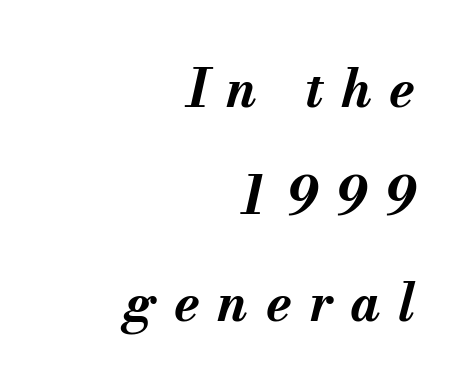
Q: Is the text bold? A: Yes.
Q: Is the text italic (slanted)? A: Yes, it leans right by about 13 degrees.
Q: Is the text underlined? A: No.
Q: How is the paragraph aligned? A: Right-aligned.
Q: Is the spacing between letters normal or unusually wide? A: Unusually wide.
Q: Is the spacing between lines tight, normal or loose? A: Loose.
Q: Width (condensed, normal, or wide)? A: Normal.
Q: Stroke contrast? A: Medium.
Q: x-height? A: Small.
Q: Monospaced? A: No.
